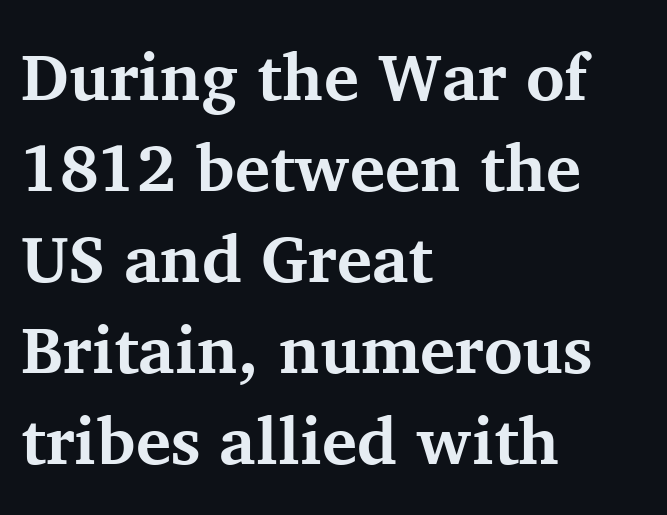
The image shows 66 px bold serif type, upright; set left-aligned, normal line spacing (1.38x), normal letter spacing, not underlined; medium stroke contrast and a medium x-height.
